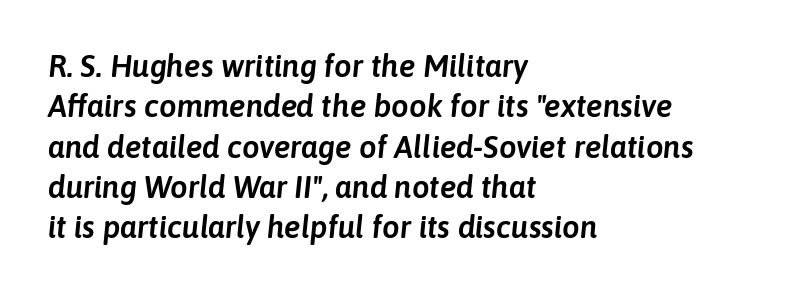
Spacing verdict: proportional, widths tailored to each character. Horizontal bands of white between lines are of average thickness. Plain, unruled lines of type. Italic? Definitely — the glyphs are oblique. Look at the tracking — it's just the regular setting, nothing added. If you drew a ruler down the left edge, every line would touch it.
